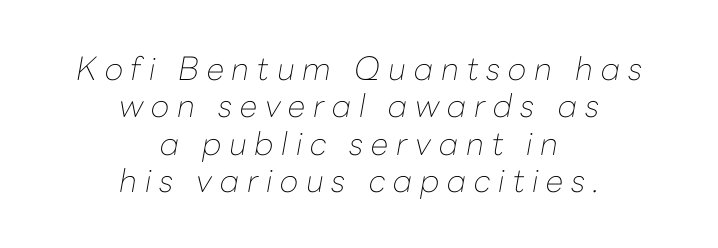
The image shows 32 px thin type, italic (leaning right); set centered, line spacing 1.17x, unusually wide letter spacing (+0.24 em), not underlined; low stroke contrast and a medium x-height.
